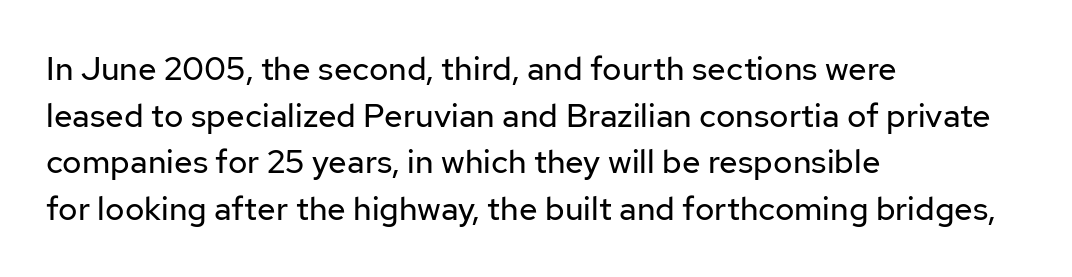
The face used here is rendered with its standard letterfit. This is not heavy type; no bold has been used. Underlining? Definitely not there. Vertically, the passage feels balanced, rows spaced as you'd expect. Think of a printed novel: that variable character pitch is what you see here. This sample uses an upright cut, with every glyph sitting square on the baseline.
